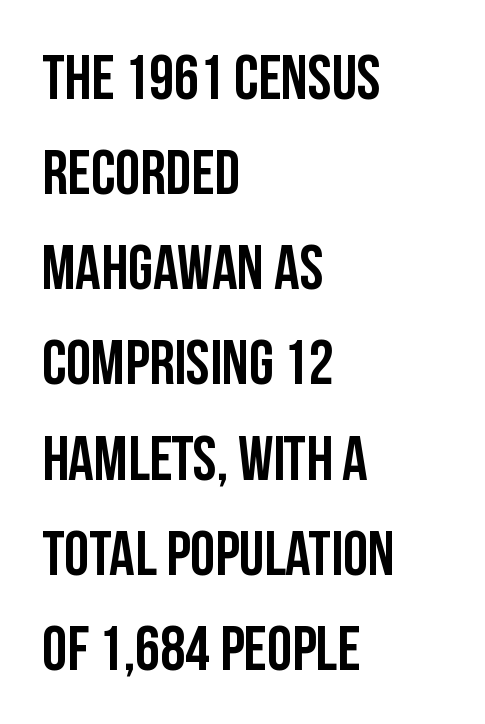
Q: Is the text bold? A: Yes.
Q: Is the text italic (slanted)? A: No, it is upright.
Q: Is the typeface a serif or a sans-serif typeface? A: Sans-serif.
Q: Is the text underlined? A: No.
Q: How is the paragraph aligned? A: Left-aligned.
Q: Is the spacing between letters normal or unusually wide? A: Normal.
Q: Is the spacing between lines tight, normal or loose? A: Normal.
Q: Width (condensed, normal, or wide)? A: Condensed.
Q: Stroke contrast? A: Low.
Q: x-height? A: Large.
Q: Monospaced? A: No.
